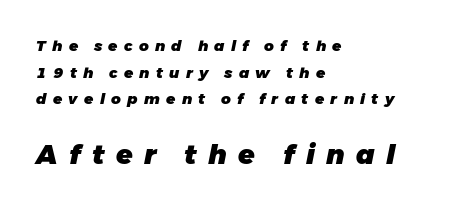
The image shows 27 px bold type, italic (leaning right); set left-aligned, line spacing 1.77x, unusually wide letter spacing (+0.42 em), not underlined; the second (bottom) block is 1.8x larger.
